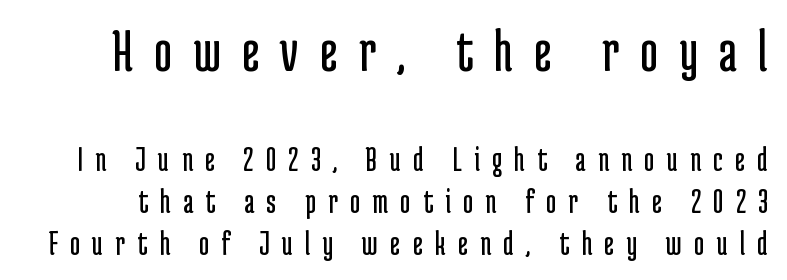
The image shows 61 px regular-weight, condensed sans-serif type, upright; set line spacing 1.2x, unusually wide letter spacing (+0.35 em), not underlined; the first (top) block is 1.74x larger; low stroke contrast and a medium x-height.
